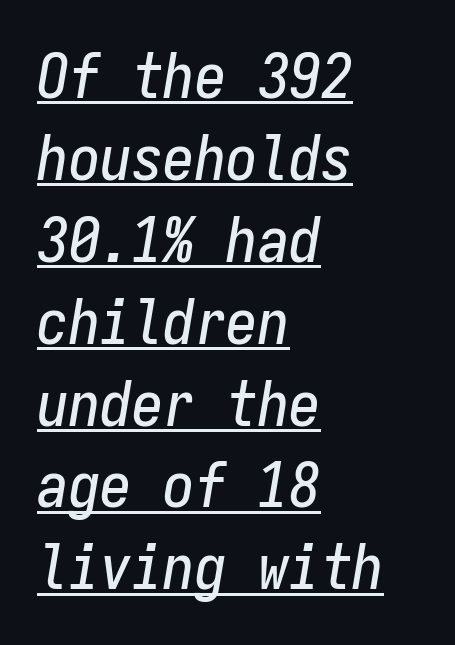
The image shows 63 px condensed type, italic (leaning right), monospaced; set left-aligned, normal line spacing (1.3x), normal letter spacing, underlined; low stroke contrast and a medium x-height.
